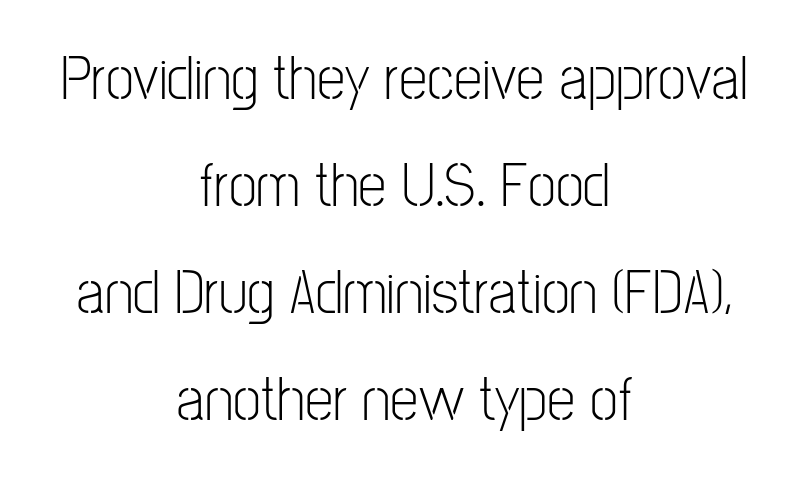
Q: Is the text bold? A: No.
Q: Is the text italic (slanted)? A: No, it is upright.
Q: Is the typeface a serif or a sans-serif typeface? A: Sans-serif.
Q: Is the text underlined? A: No.
Q: How is the paragraph aligned? A: Centered.
Q: Is the spacing between letters normal or unusually wide? A: Normal.
Q: Is the spacing between lines tight, normal or loose? A: Normal.
Q: Width (condensed, normal, or wide)? A: Condensed.
Q: Stroke contrast? A: Low.
Q: x-height? A: Medium.
Q: Monospaced? A: No.
